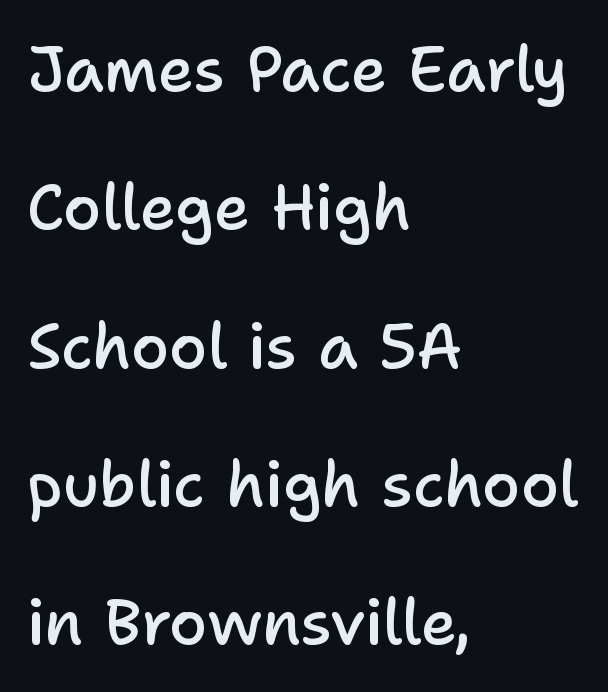
This is moderately heavy type, rendered in semibold. These lines are rendered in a variable-pitch font. Honestly, the rows look like they've been pulled way apart. Italic: no, the glyphs are upright roman. The lines are quadded left.
